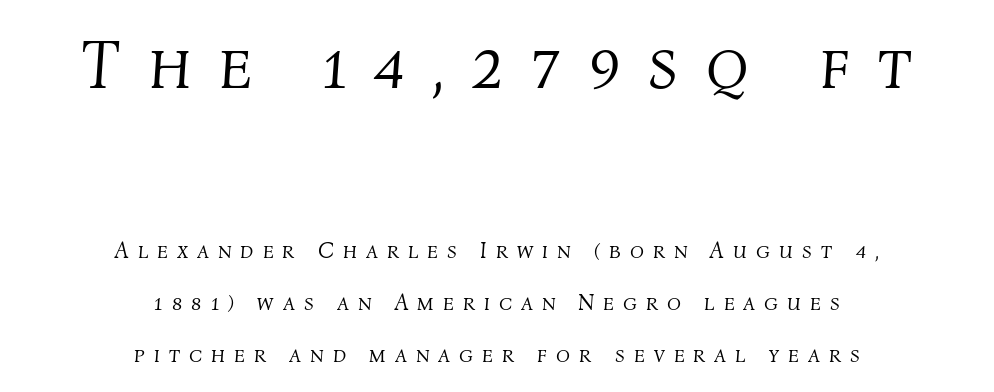
The image shows 70 px light type, italic (leaning right); set centered, loose line spacing (2.26x), unusually wide letter spacing (+0.39 em), not underlined; the first (top) block is 3.04x larger; medium stroke contrast and a medium x-height.
